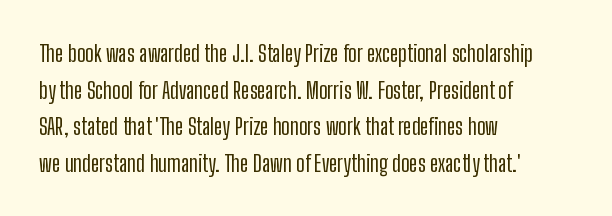
Q: Is the text italic (slanted)? A: No, it is upright.
Q: Is the text underlined? A: No.
Q: How is the paragraph aligned? A: Left-aligned.
Q: Is the spacing between letters normal or unusually wide? A: Normal.
Q: Is the spacing between lines tight, normal or loose? A: Normal.
